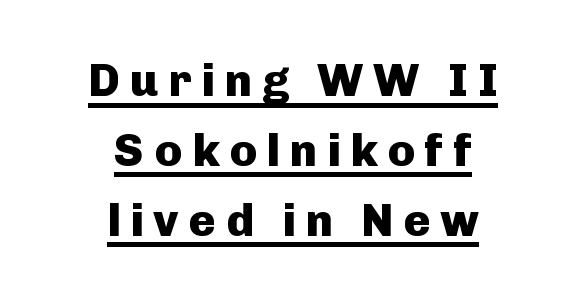
Q: Is the text bold? A: Yes.
Q: Is the text italic (slanted)? A: No, it is upright.
Q: Is the typeface a serif or a sans-serif typeface? A: Sans-serif.
Q: Is the text underlined? A: Yes.
Q: How is the paragraph aligned? A: Centered.
Q: Is the spacing between letters normal or unusually wide? A: Unusually wide.
Q: Is the spacing between lines tight, normal or loose? A: Normal.
Q: Width (condensed, normal, or wide)? A: Normal.
Q: Stroke contrast? A: Low.
Q: x-height? A: Medium.
Q: Monospaced? A: No.
